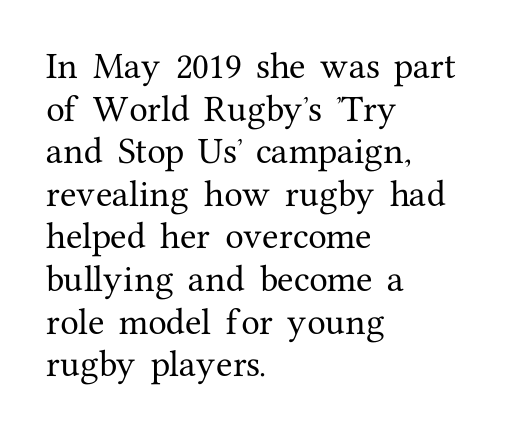
Q: Is the text italic (slanted)? A: No, it is upright.
Q: Is the typeface a serif or a sans-serif typeface? A: Serif.
Q: Is the text underlined? A: No.
Q: How is the paragraph aligned? A: Left-aligned.
Q: Is the spacing between letters normal or unusually wide? A: Normal.
Q: Is the spacing between lines tight, normal or loose? A: Normal.
Q: Width (condensed, normal, or wide)? A: Normal.
Q: Stroke contrast? A: Medium.
Q: x-height? A: Medium.
Q: Monospaced? A: No.
